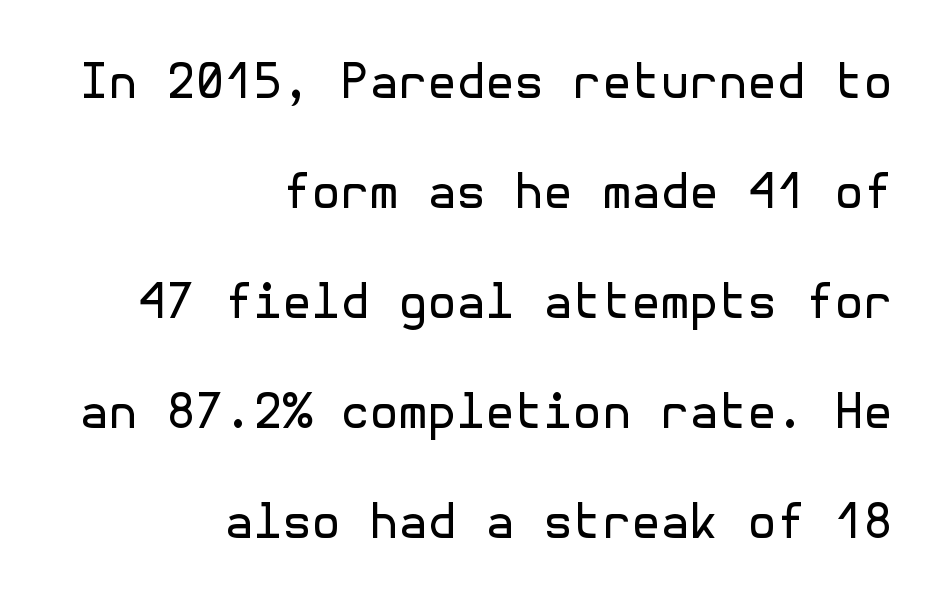
The paragraph shown leans on its right margin. You could fit nearly another row in the gap between these rows. Style check: upright. Vertical stems look standard width or narrower in stroke. The face used here is rendered with its standard letterfit. The area under the type is left untouched.
